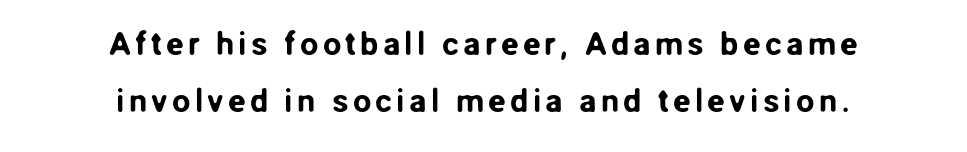
The area under the type is left untouched. These lines stack symmetrically, like a column narrowing and widening about its center. Do the characters align in a grid? No, the font is proportional. Posture: straight, roman, zero tilt. Nope, no serifs anywhere on these letters.
